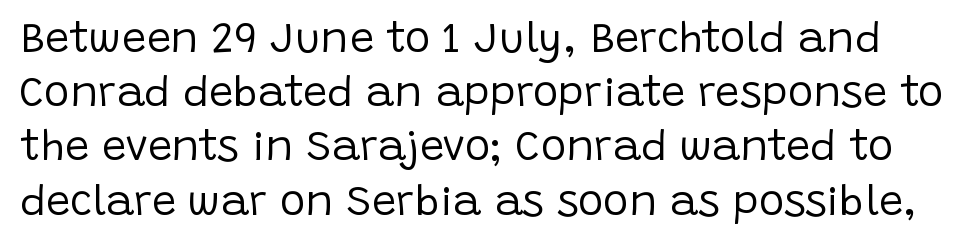
{"serif": "no", "italic": "no", "bold": "no", "weight": "regular", "width": "normal", "stroke_contrast": "low", "x_height": "large", "monospaced": "no", "underline": "no", "line_spacing": "normal", "line_spacing_ratio": 1.26, "letter_spacing": "normal", "letter_spacing_em": 0.0, "glyph_px": 43}
